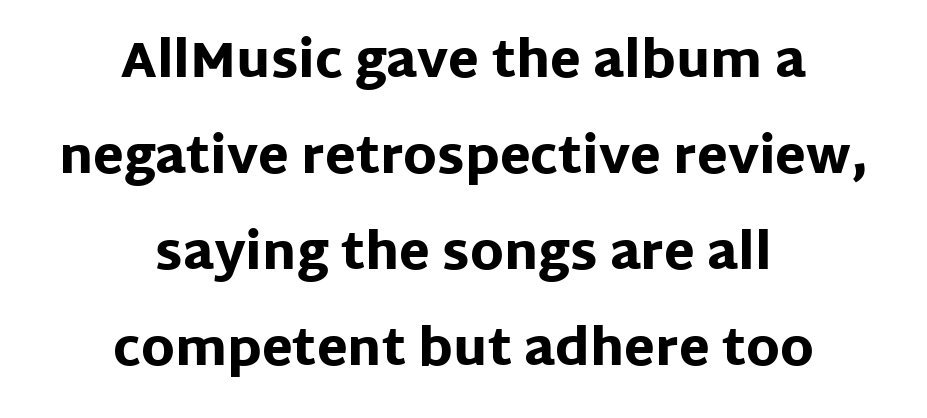
{"serif": "no", "italic": "no", "bold": "yes", "weight": "heavy", "width": "normal", "stroke_contrast": "low", "x_height": "large", "monospaced": "no", "underline": "no", "align": "center", "line_spacing": "loose", "line_spacing_ratio": 1.92, "letter_spacing": "normal", "letter_spacing_em": 0.0, "glyph_px": 50}
